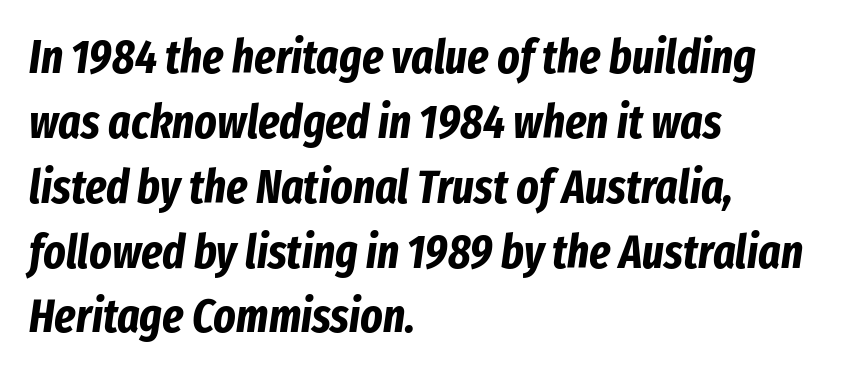
Q: Is the text bold? A: Yes.
Q: Is the text italic (slanted)? A: Yes, it leans right by about 8 degrees.
Q: Is the text underlined? A: No.
Q: How is the paragraph aligned? A: Left-aligned.
Q: Is the spacing between letters normal or unusually wide? A: Normal.
Q: Is the spacing between lines tight, normal or loose? A: Normal.
Q: Width (condensed, normal, or wide)? A: Condensed.
Q: Stroke contrast? A: Low.
Q: x-height? A: Medium.
Q: Monospaced? A: No.
